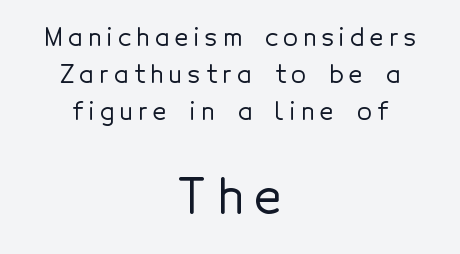
The image shows 48 px sans-serif type, upright; set centered, normal line spacing (1.55x), unusually wide letter spacing (+0.23 em), not underlined; the second (bottom) block is 2.0x larger; a medium x-height.
